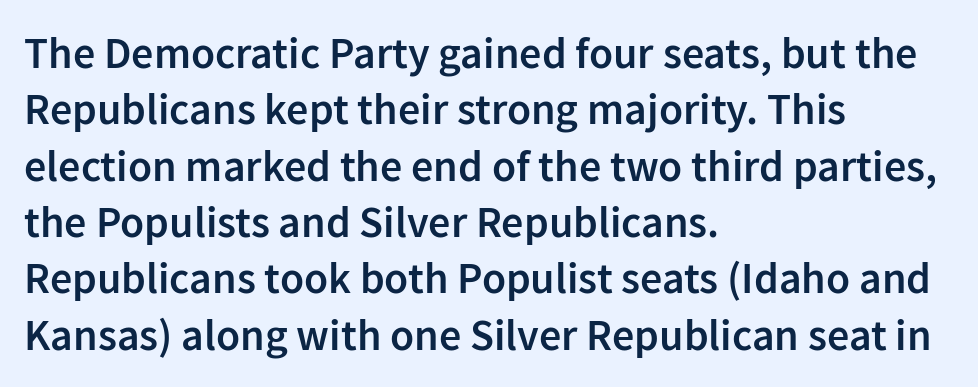
The image shows 44 px semibold sans-serif type, upright; set left-aligned, normal line spacing (1.28x), normal letter spacing, not underlined; low stroke contrast and a medium x-height.
